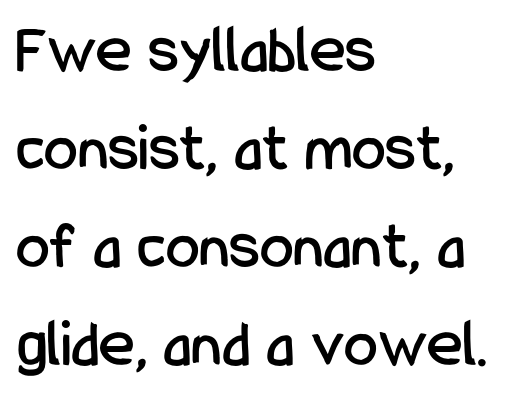
{"serif": "no", "italic": "no", "width": "condensed", "stroke_contrast": "low", "x_height": "medium", "monospaced": "no", "underline": "no", "align": "left", "line_spacing": "normal", "line_spacing_ratio": 1.44, "letter_spacing": "normal", "letter_spacing_em": 0.0, "glyph_px": 68}
